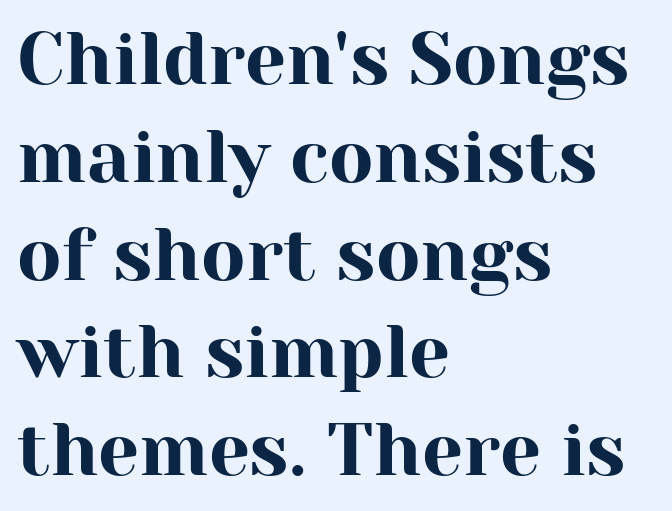
{"serif": "yes", "italic": "no", "width": "normal", "stroke_contrast": "high", "x_height": "medium", "monospaced": "no", "underline": "no", "align": "left", "line_spacing": "normal", "line_spacing_ratio": 1.34, "letter_spacing": "normal", "letter_spacing_em": 0.0, "glyph_px": 73}
